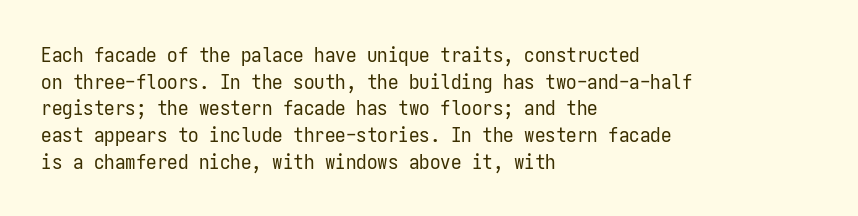
The image shows 21 px text type, upright; set left-aligned, normal line spacing (1.27x), normal letter spacing, not underlined.
